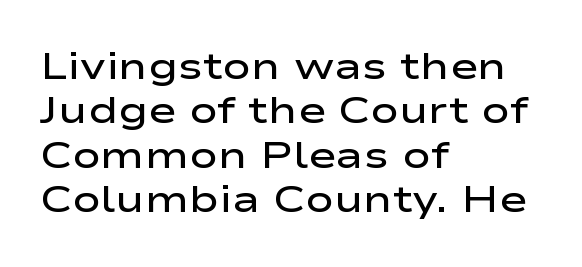
The image shows 38 px semibold, wide sans-serif type, upright; set left-aligned, line spacing 1.17x, normal letter spacing, not underlined; low stroke contrast and a medium x-height.
